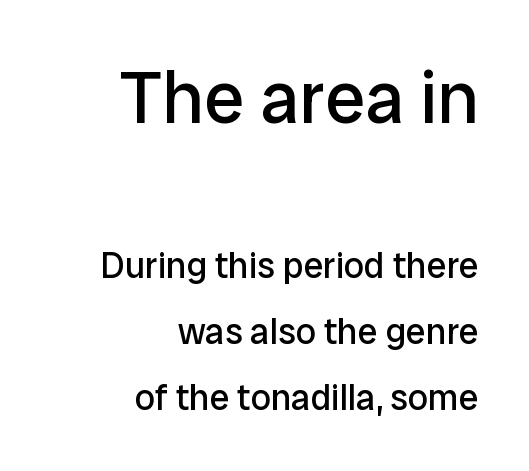
Q: Is the text bold? A: No.
Q: Is the text italic (slanted)? A: No, it is upright.
Q: Is the typeface a serif or a sans-serif typeface? A: Sans-serif.
Q: Is the text underlined? A: No.
Q: How is the paragraph aligned? A: Right-aligned.
Q: Is the spacing between letters normal or unusually wide? A: Normal.
Q: Which block of text is set in a larger size, the first (top) or the second (bottom)? A: The first (top) one.
Q: Width (condensed, normal, or wide)? A: Normal.
Q: Stroke contrast? A: Low.
Q: x-height? A: Medium.
Q: Monospaced? A: No.
